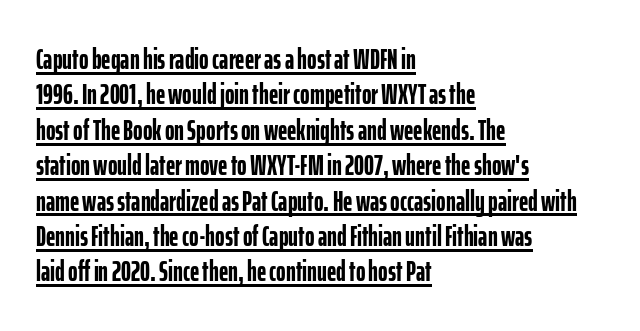
The image shows 29 px semibold, condensed sans-serif type, upright; set left-aligned, line spacing 1.22x, normal letter spacing, underlined; low stroke contrast and a medium x-height.
